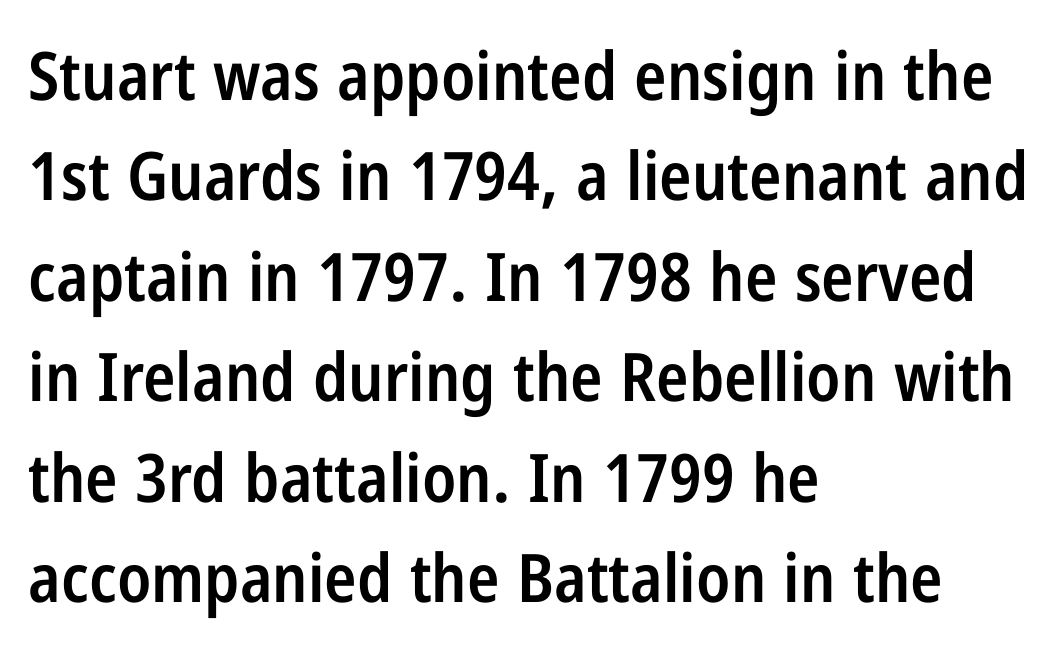
The image shows 67 px semibold, condensed sans-serif type, upright; set left-aligned, normal line spacing (1.5x), normal letter spacing, not underlined; low stroke contrast and a medium x-height.
